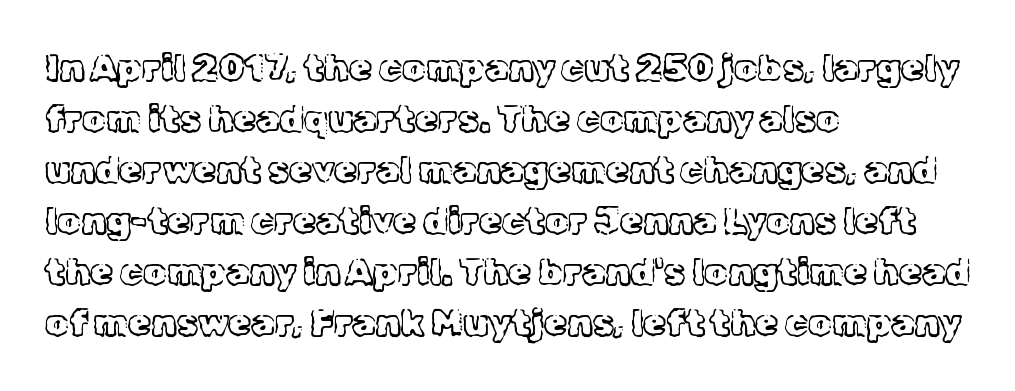
Q: Is the text bold? A: No.
Q: Is the text italic (slanted)? A: No, it is upright.
Q: Is the typeface a serif or a sans-serif typeface? A: Serif.
Q: Is the text underlined? A: No.
Q: How is the paragraph aligned? A: Left-aligned.
Q: Is the spacing between letters normal or unusually wide? A: Normal.
Q: Is the spacing between lines tight, normal or loose? A: Normal.
Q: Width (condensed, normal, or wide)? A: Normal.
Q: x-height? A: Medium.
Q: Monospaced? A: No.
